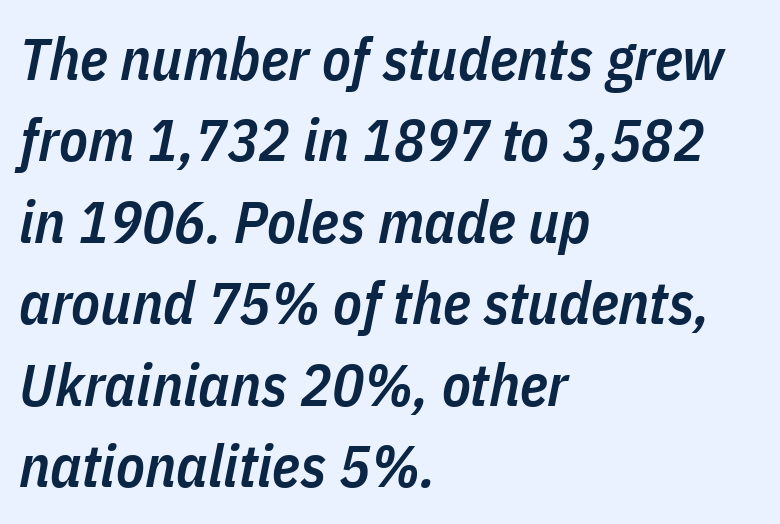
The image shows 59 px semibold, condensed type, italic (leaning right); set left-aligned, normal line spacing (1.38x), normal letter spacing, not underlined; low stroke contrast and a medium x-height.
